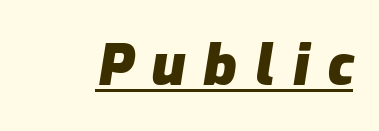
{"italic": "yes", "lean": "right", "slant_degrees": 9, "bold": "yes", "weight": "heavy", "width": "normal", "stroke_contrast": "low", "x_height": "medium", "monospaced": "no", "underline": "yes", "letter_spacing": "wide", "letter_spacing_em": 0.32, "glyph_px": 57}
